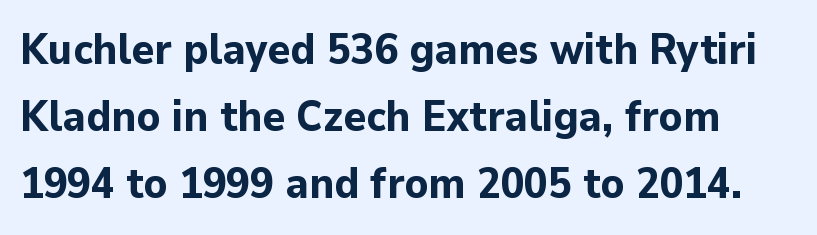
{"serif": "no", "italic": "no", "bold": "yes", "weight": "bold", "width": "normal", "stroke_contrast": "low", "x_height": "medium", "monospaced": "no", "underline": "no", "line_spacing": "normal", "line_spacing_ratio": 1.56, "letter_spacing": "normal", "letter_spacing_em": 0.0, "glyph_px": 43}
